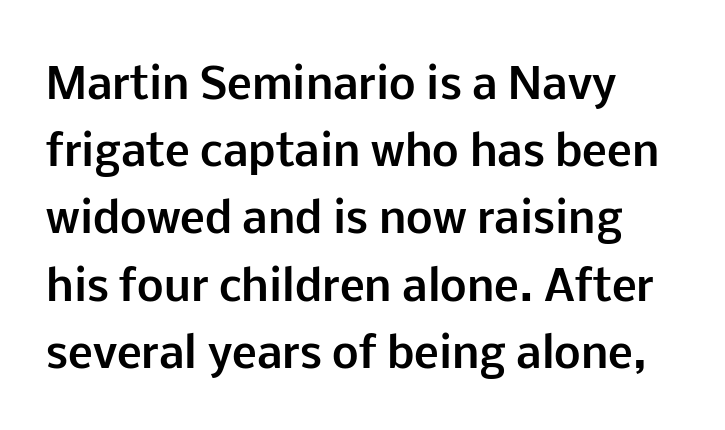
{"serif": "no", "italic": "no", "bold": "yes", "weight": "bold", "width": "normal", "stroke_contrast": "low", "x_height": "medium", "monospaced": "no", "underline": "no", "line_spacing": "normal", "line_spacing_ratio": 1.6, "letter_spacing": "normal", "letter_spacing_em": 0.0, "glyph_px": 42}
